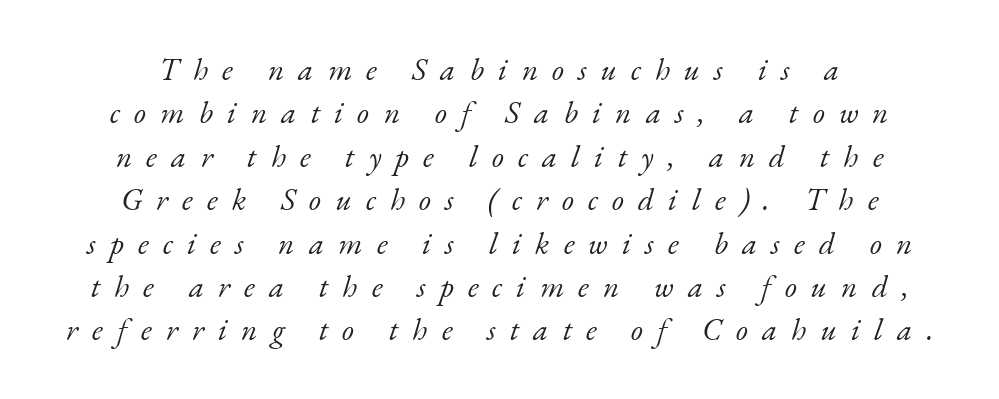
Q: Is the text bold? A: No.
Q: Is the text italic (slanted)? A: Yes, it leans right by about 17 degrees.
Q: Is the typeface a serif or a sans-serif typeface? A: Serif.
Q: Is the text underlined? A: No.
Q: How is the paragraph aligned? A: Centered.
Q: Is the spacing between letters normal or unusually wide? A: Unusually wide.
Q: Is the spacing between lines tight, normal or loose? A: Normal.
Q: Width (condensed, normal, or wide)? A: Normal.
Q: Stroke contrast? A: Low.
Q: x-height? A: Small.
Q: Monospaced? A: No.
